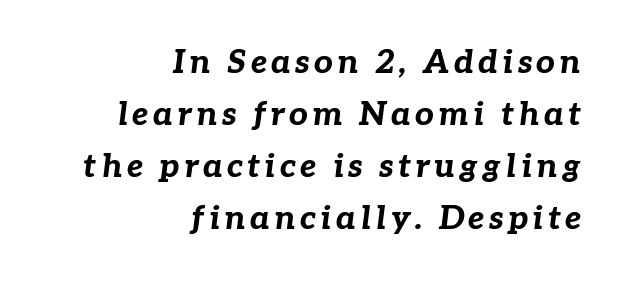
{"italic": "yes", "lean": "right", "slant_degrees": 7, "bold": "yes", "weight": "bold", "width": "normal", "stroke_contrast": "low", "x_height": "medium", "monospaced": "no", "underline": "no", "align": "right", "line_spacing": "normal", "line_spacing_ratio": 1.58, "glyph_px": 33}
